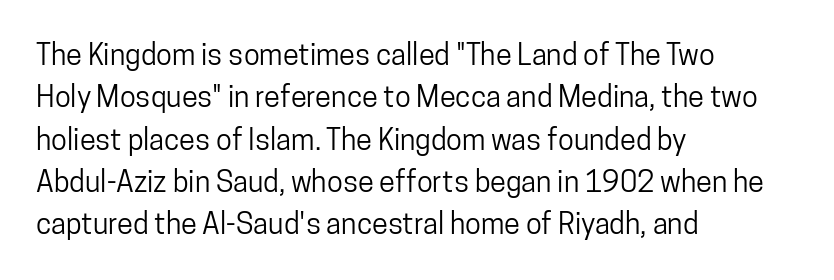
Interline gaps are of average width in this sample. The rendering keeps characters at their native spacing. The setting favours the left margin, as ordinary paragraphs usually do. A typesetter would call this proportional, since set widths differ per character. Nope, not italic — everything's standing straight. Just letters on the line, the space beneath them empty.
